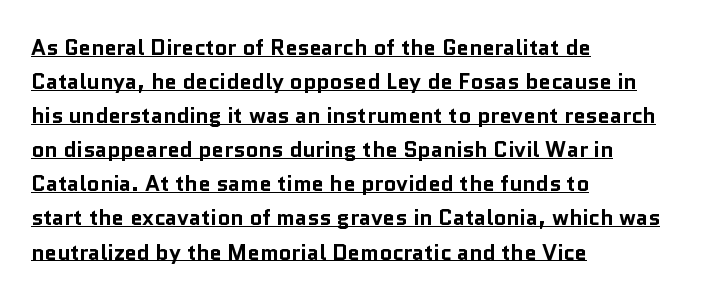
{"italic": "no", "bold": "yes", "underline": "yes", "align": "left", "line_spacing": "normal", "line_spacing_ratio": 1.55, "letter_spacing": "normal", "letter_spacing_em": 0.0, "glyph_px": 22}
